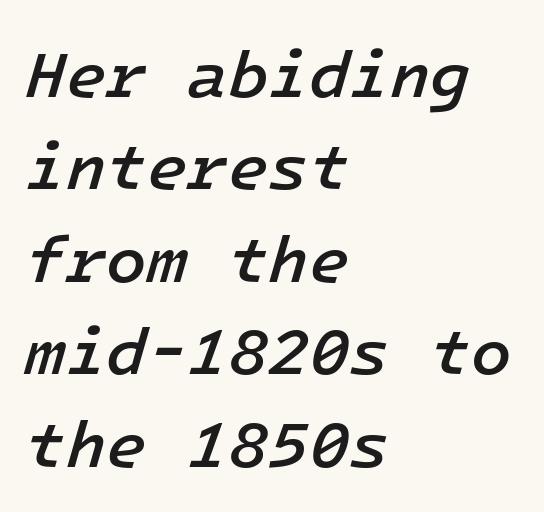
Q: Is the text bold? A: Semi-bold.
Q: Is the text italic (slanted)? A: Yes, it leans right by about 16 degrees.
Q: Is the text underlined? A: No.
Q: How is the paragraph aligned? A: Left-aligned.
Q: Is the spacing between letters normal or unusually wide? A: Normal.
Q: Is the spacing between lines tight, normal or loose? A: Normal.
Q: Width (condensed, normal, or wide)? A: Normal.
Q: Stroke contrast? A: Low.
Q: x-height? A: Medium.
Q: Monospaced? A: Yes.
